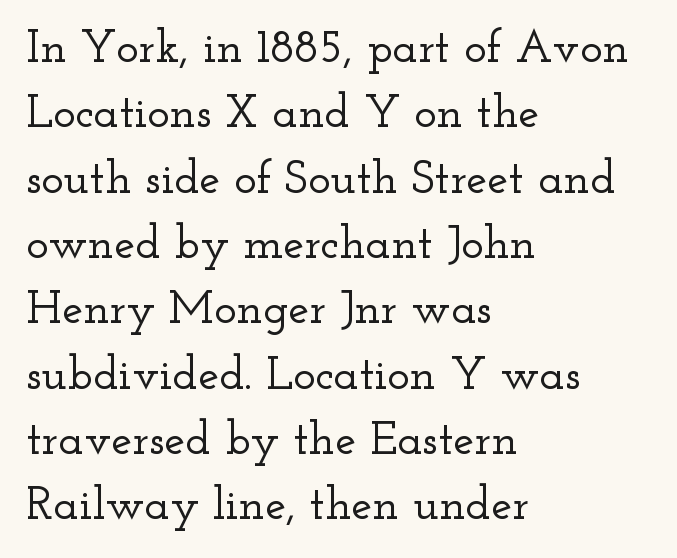
The image shows 47 px wide serif type, upright; set left-aligned, normal line spacing (1.39x), normal letter spacing, not underlined; low stroke contrast and a small x-height.
